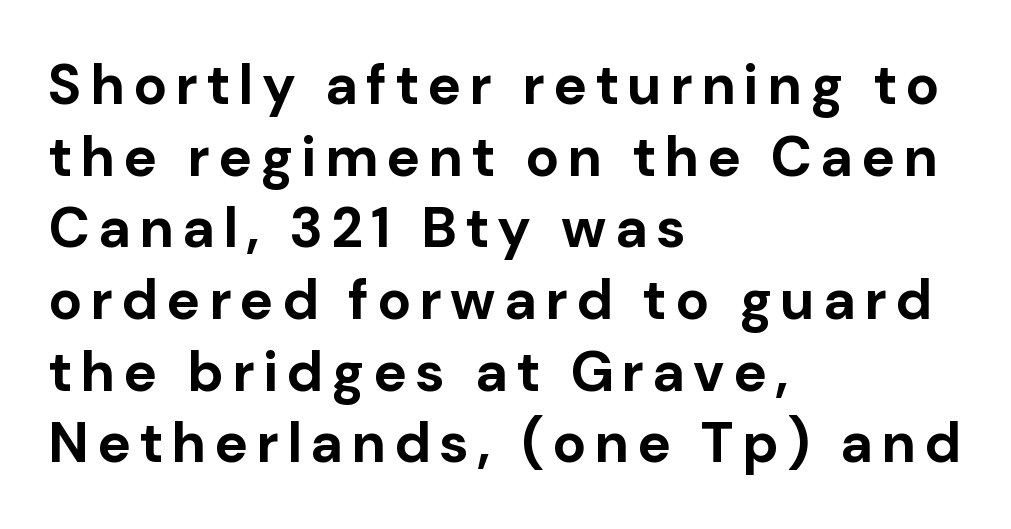
The image shows 56 px bold sans-serif type, upright; set left-aligned, normal line spacing (1.28x), not underlined; low stroke contrast and a medium x-height.
